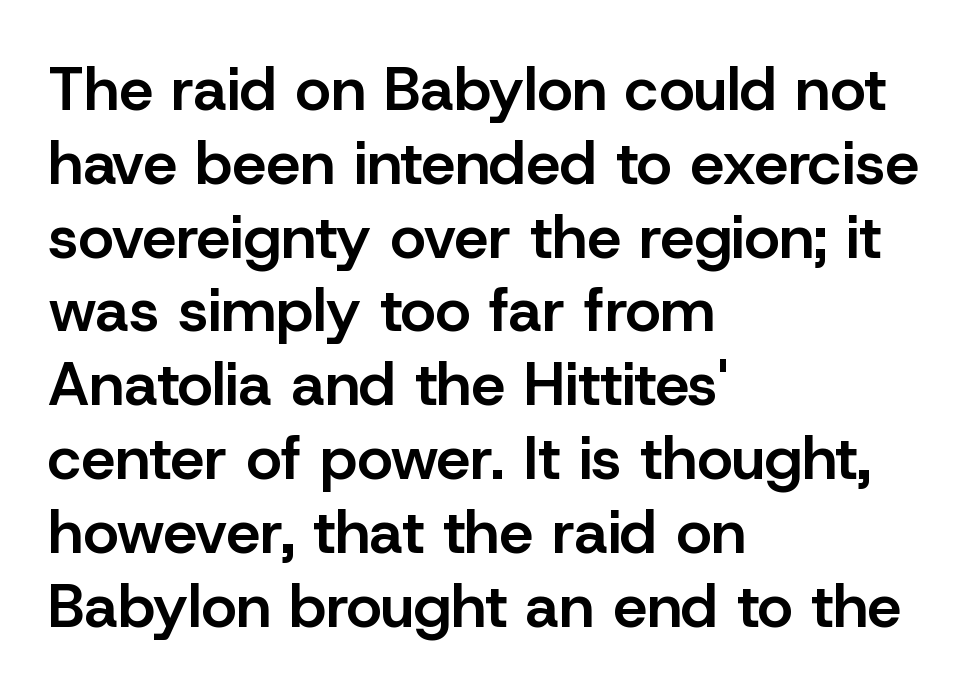
{"serif": "no", "italic": "no", "bold": "semi", "weight": "semibold", "width": "normal", "stroke_contrast": "low", "x_height": "medium", "monospaced": "no", "underline": "no", "align": "left", "line_spacing_ratio": 1.21, "letter_spacing": "normal", "letter_spacing_em": 0.0, "glyph_px": 61}
